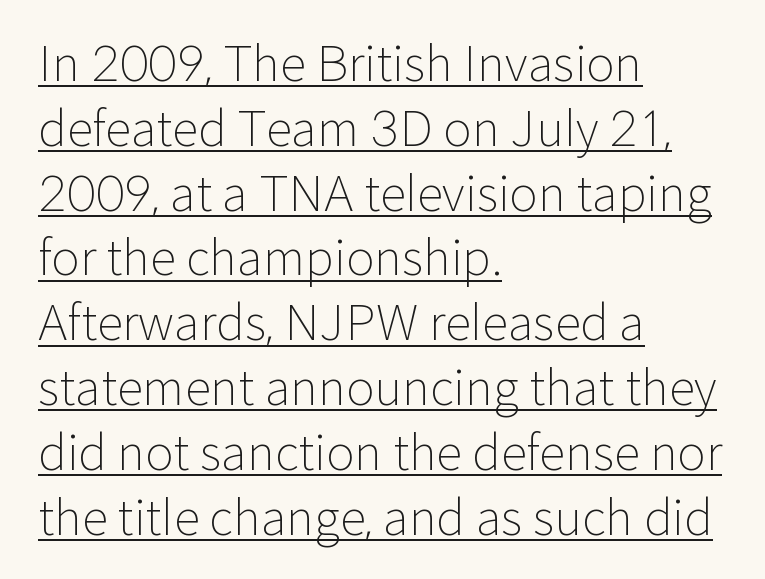
The image shows 48 px light sans-serif type, upright; set left-aligned, normal line spacing (1.35x), normal letter spacing, underlined; low stroke contrast and a medium x-height.
